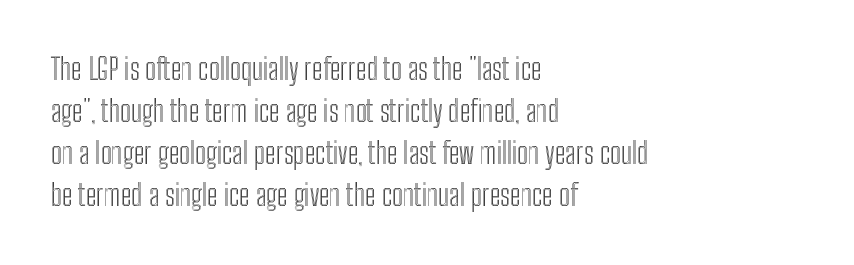
Q: Is the text italic (slanted)? A: No, it is upright.
Q: Is the text underlined? A: No.
Q: How is the paragraph aligned? A: Left-aligned.
Q: Is the spacing between letters normal or unusually wide? A: Normal.
Q: Is the spacing between lines tight, normal or loose? A: Normal.
Q: Width (condensed, normal, or wide)? A: Condensed.
Q: x-height? A: Medium.
Q: Monospaced? A: No.
